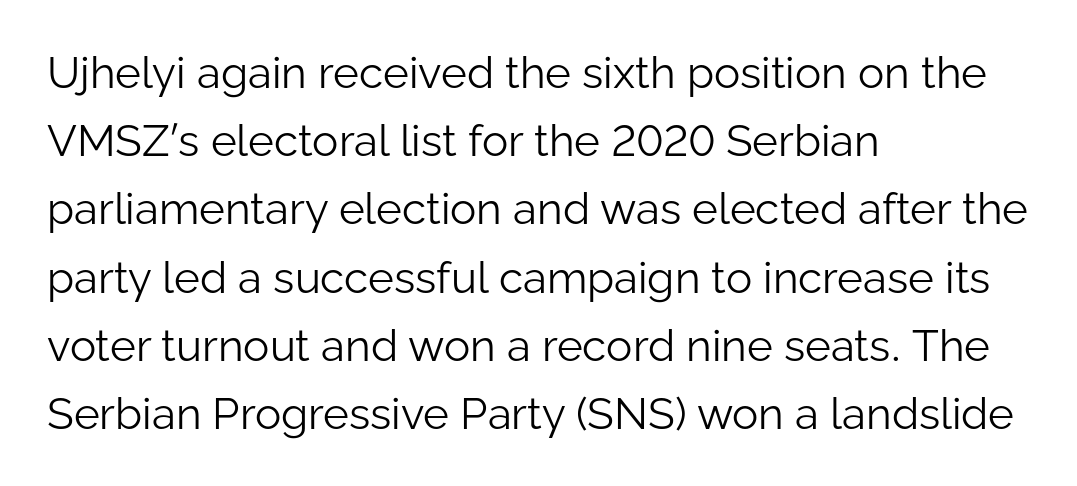
Q: Is the text bold? A: No.
Q: Is the text italic (slanted)? A: No, it is upright.
Q: Is the typeface a serif or a sans-serif typeface? A: Sans-serif.
Q: Is the text underlined? A: No.
Q: How is the paragraph aligned? A: Left-aligned.
Q: Is the spacing between letters normal or unusually wide? A: Normal.
Q: Is the spacing between lines tight, normal or loose? A: Normal.
Q: Width (condensed, normal, or wide)? A: Normal.
Q: Stroke contrast? A: Low.
Q: x-height? A: Medium.
Q: Monospaced? A: No.
